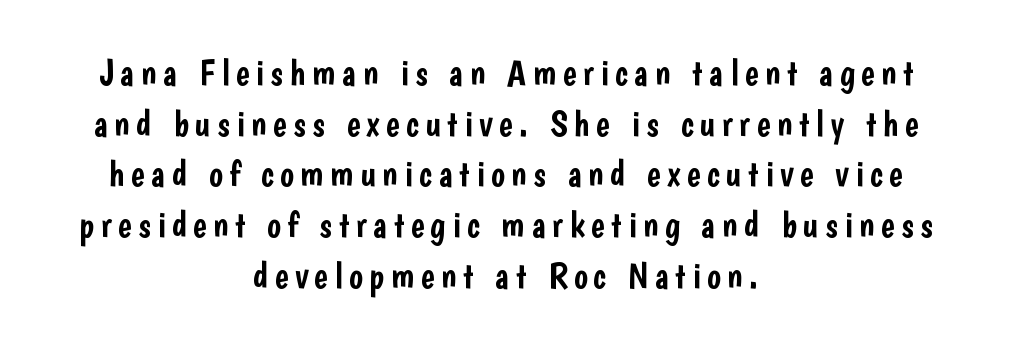
Q: Is the text italic (slanted)? A: No, it is upright.
Q: Is the typeface a serif or a sans-serif typeface? A: Sans-serif.
Q: Is the text underlined? A: No.
Q: How is the paragraph aligned? A: Centered.
Q: Is the spacing between lines tight, normal or loose? A: Normal.
Q: Width (condensed, normal, or wide)? A: Condensed.
Q: Stroke contrast? A: Low.
Q: x-height? A: Medium.
Q: Monospaced? A: No.
